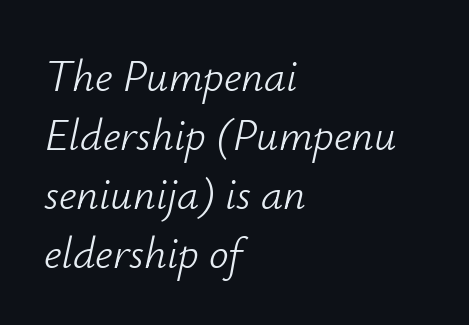
{"italic": "yes", "lean": "right", "slant_degrees": 12, "bold": "no", "weight": "light", "width": "normal", "stroke_contrast": "low", "x_height": "small", "monospaced": "no", "underline": "no", "align": "left", "line_spacing": "normal", "line_spacing_ratio": 1.34, "letter_spacing": "normal", "letter_spacing_em": 0.0, "glyph_px": 44}
